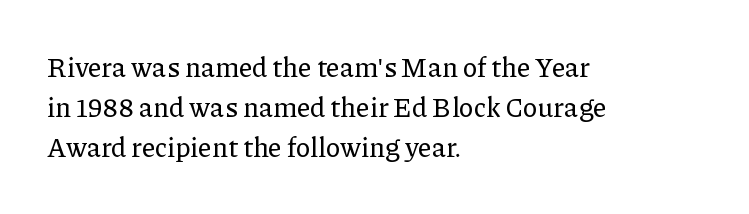
Q: Is the text italic (slanted)? A: No, it is upright.
Q: Is the text underlined? A: No.
Q: How is the paragraph aligned? A: Left-aligned.
Q: Is the spacing between letters normal or unusually wide? A: Normal.
Q: Is the spacing between lines tight, normal or loose? A: Normal.
